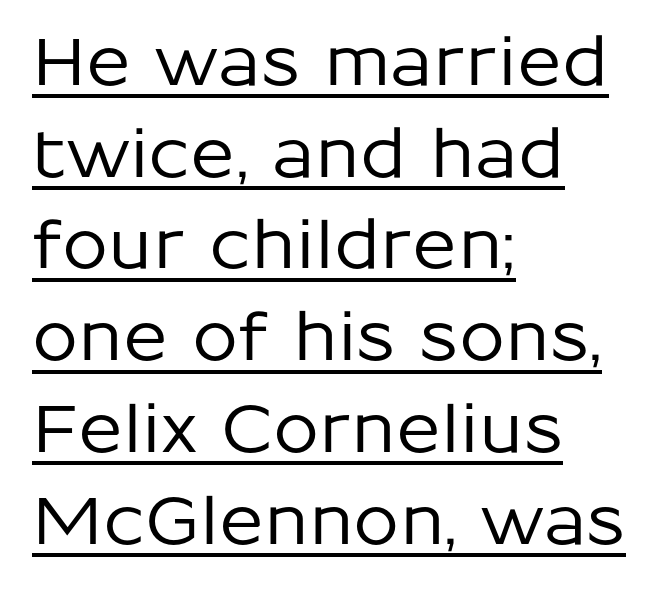
The image shows 66 px sans-serif type, upright; set left-aligned, normal line spacing (1.39x), normal letter spacing, underlined; low stroke contrast and a medium x-height.
